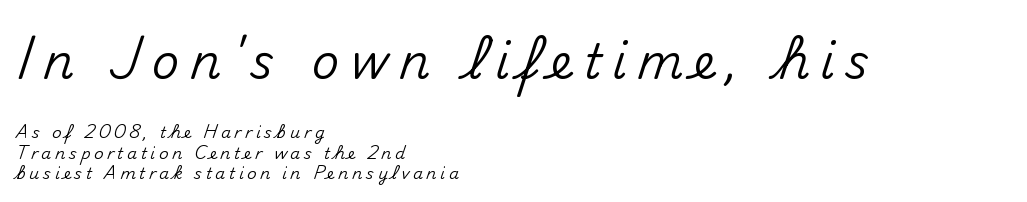
The image shows 48 px sans-serif type; set left-aligned, normal line spacing (1.3x), unusually wide letter spacing (+0.22 em), not underlined; the first (top) block is 3.0x larger; medium stroke contrast and a small x-height.
